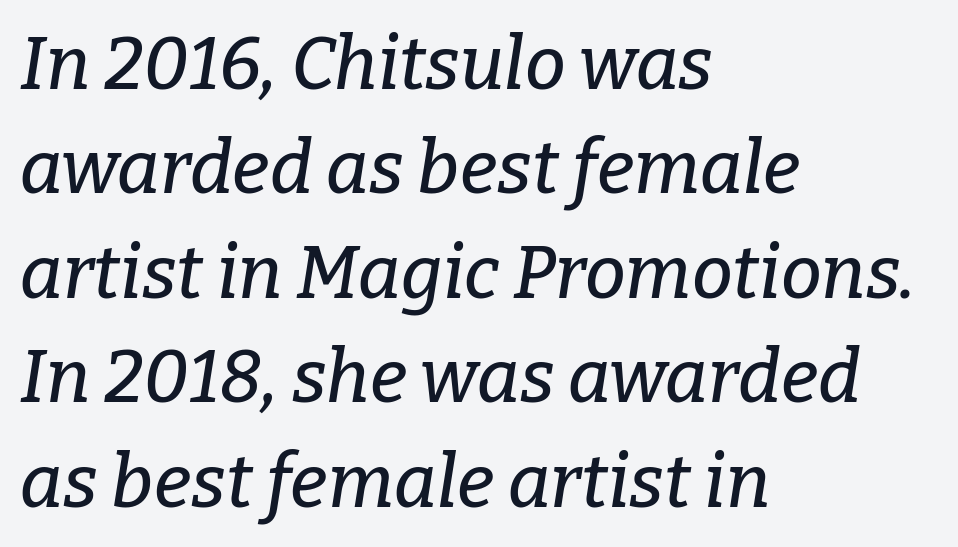
{"serif": "yes", "italic": "yes", "lean": "right", "slant_degrees": 9, "width": "normal", "stroke_contrast": "low", "x_height": "medium", "monospaced": "no", "underline": "no", "align": "left", "line_spacing": "normal", "line_spacing_ratio": 1.43, "letter_spacing": "normal", "letter_spacing_em": 0.0, "glyph_px": 73}
